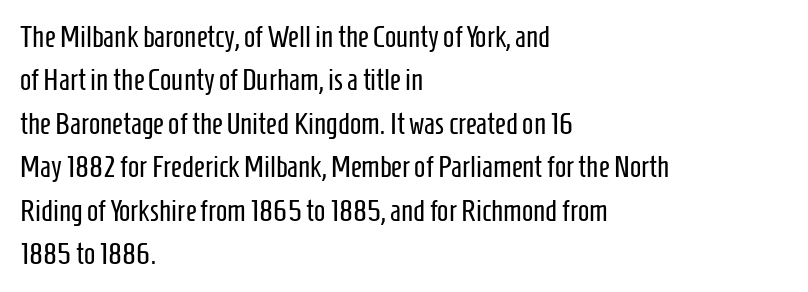
The image shows 30 px regular-weight, condensed sans-serif type, upright; set left-aligned, normal line spacing (1.45x), normal letter spacing, not underlined; low stroke contrast and a medium x-height.
